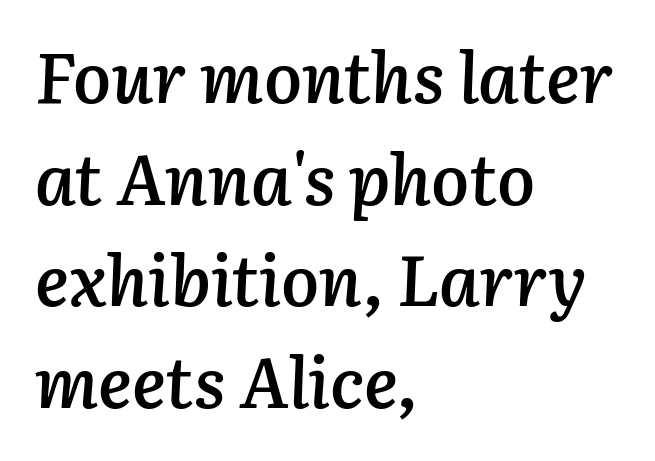
{"italic": "yes", "lean": "right", "slant_degrees": 3, "bold": "semi", "weight": "semibold", "width": "normal", "stroke_contrast": "low", "x_height": "medium", "monospaced": "no", "underline": "no", "align": "left", "line_spacing": "normal", "line_spacing_ratio": 1.43, "letter_spacing": "normal", "letter_spacing_em": 0.0, "glyph_px": 71}
